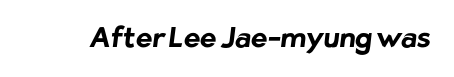
{"serif": "no", "bold": "yes", "weight": "bold", "width": "normal", "stroke_contrast": "low", "x_height": "medium", "monospaced": "no", "underline": "no", "letter_spacing": "normal", "letter_spacing_em": 0.0, "glyph_px": 28}
